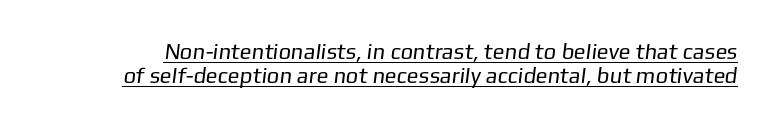
Q: Is the text bold? A: No.
Q: Is the text underlined? A: Yes.
Q: Is the spacing between letters normal or unusually wide? A: Normal.
Q: Is the spacing between lines tight, normal or loose? A: Tight.
